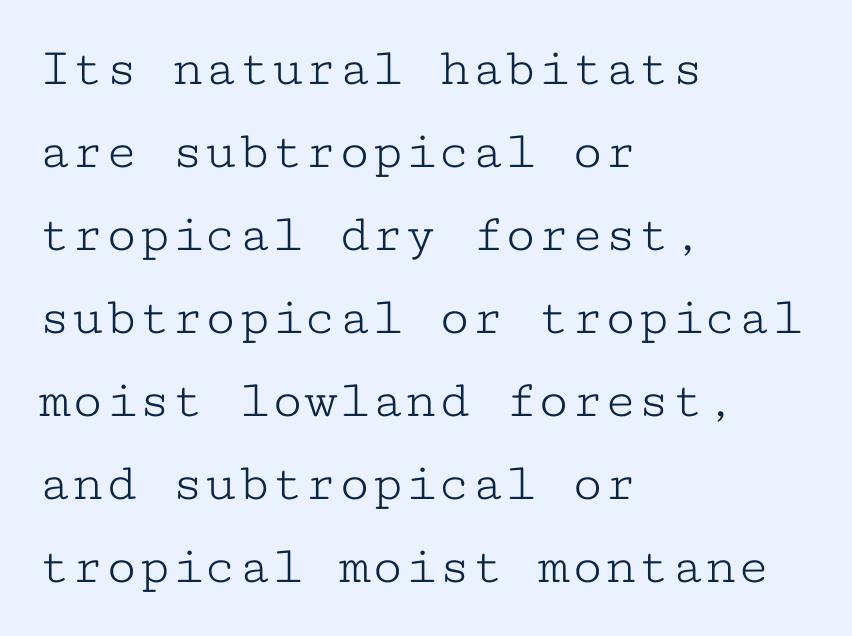
{"serif": "yes", "italic": "no", "bold": "no", "weight": "light", "width": "wide", "stroke_contrast": "low", "x_height": "medium", "monospaced": "yes", "underline": "no", "align": "left", "line_spacing": "normal", "line_spacing_ratio": 1.51, "letter_spacing": "normal", "letter_spacing_em": 0.0, "glyph_px": 55}
